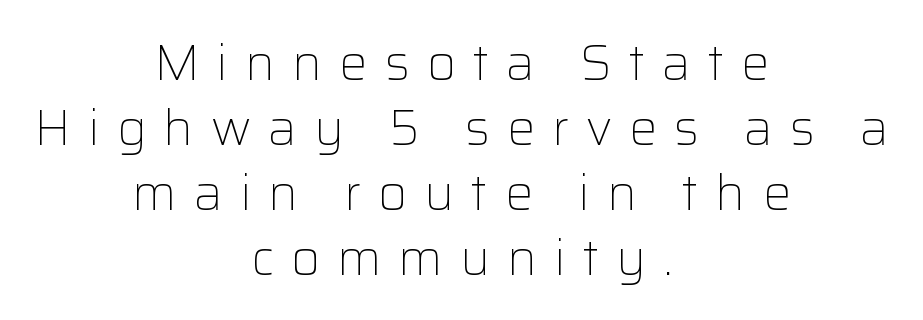
The image shows 50 px light sans-serif type, upright; set centered, normal line spacing (1.3x), unusually wide letter spacing (+0.34 em), not underlined; low stroke contrast and a medium x-height.
